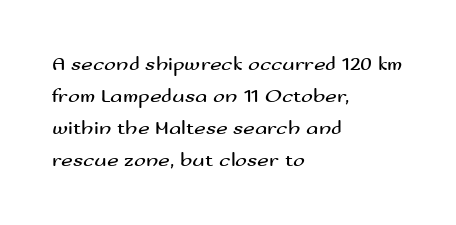
The image shows 20 px text type, upright; set left-aligned, normal line spacing (1.6x), normal letter spacing, not underlined.
